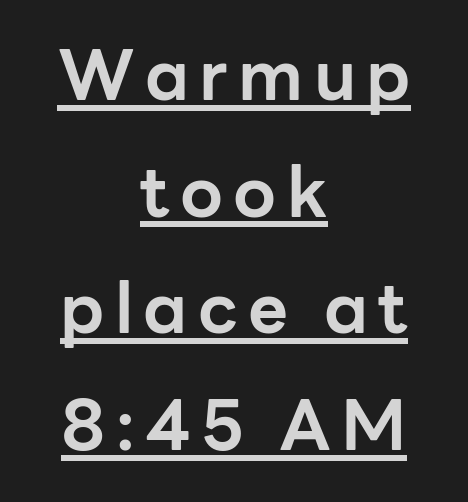
If you drew a line through each stem, it would be perfectly vertical. These lines are rendered in a variable-pitch font. Reading down the block, each line starts at a different indent, mirrored at its end. Regular leading. Underlined type.
